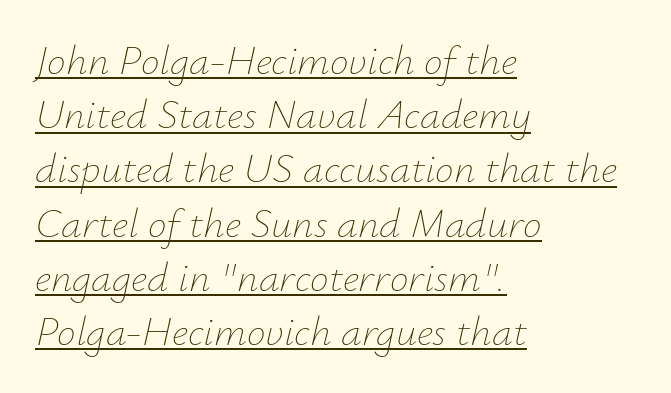
The image shows 42 px thin type, italic (leaning right); set left-aligned, normal line spacing (1.29x), normal letter spacing, underlined; low stroke contrast and a small x-height.
